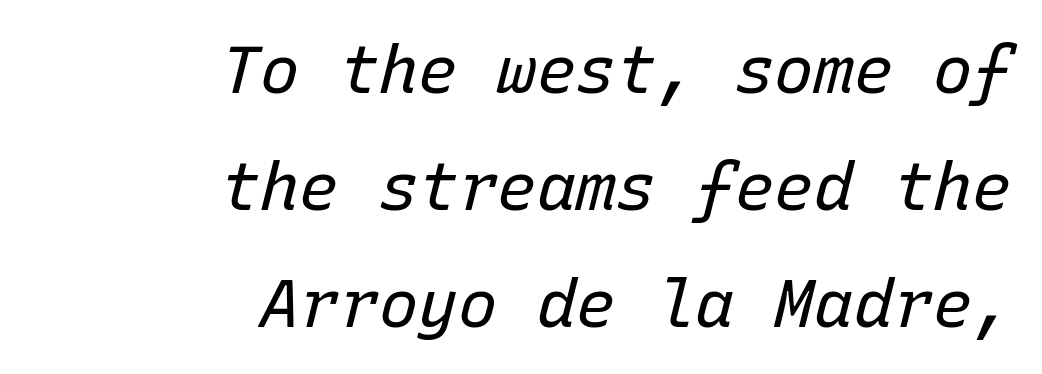
{"italic": "yes", "lean": "right", "slant_degrees": 15, "bold": "no", "weight": "regular", "width": "normal", "stroke_contrast": "low", "x_height": "medium", "monospaced": "yes", "underline": "no", "align": "right", "line_spacing_ratio": 1.77, "letter_spacing": "normal", "letter_spacing_em": 0.0, "glyph_px": 66}
